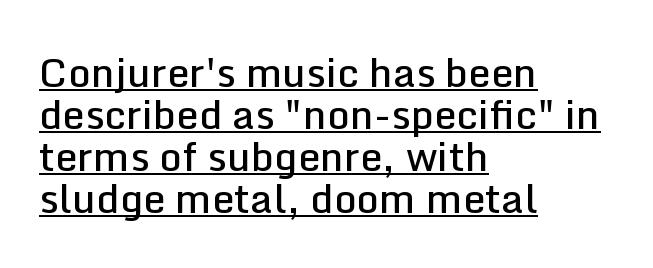
Looks like regular typesetting: each glyph gets only the width it needs. Words appear dense and cohesive because spacing is normal. Notice how a bar underscores the lettering throughout. Vertically, the passage feels compressed, each row crowding the next. This is roman type, the default non-slanted kind. A semibold gives these letters moderate extra thickness, short of bold.
